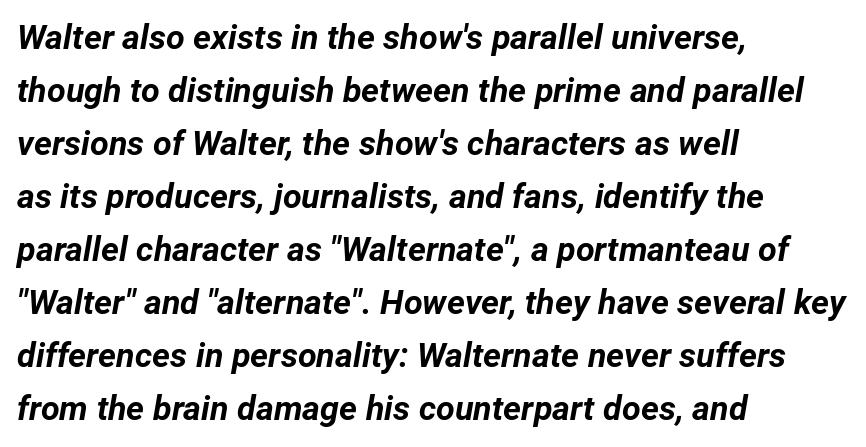
Honestly, the row spacing looks completely unremarkable. Students, this is bold: see how much ink each stroke carries. The passage shown leans; its letterforms are oblique. The baseline area is clear.
